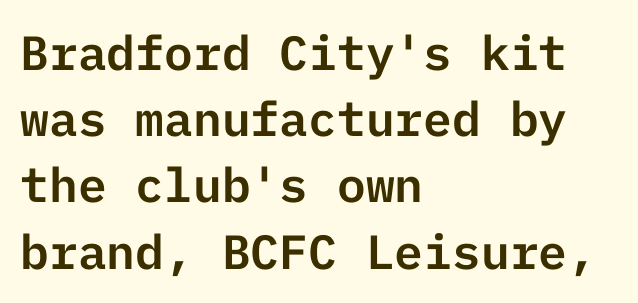
{"serif": "no", "italic": "no", "width": "normal", "stroke_contrast": "low", "x_height": "medium", "underline": "no", "align": "left", "line_spacing": "normal", "line_spacing_ratio": 1.38, "letter_spacing": "normal", "letter_spacing_em": 0.0, "glyph_px": 48}
